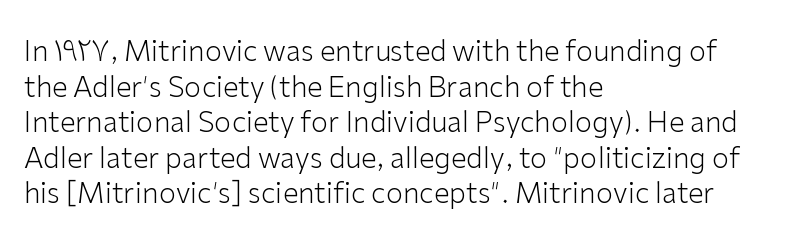
Q: Is the text bold? A: No.
Q: Is the text italic (slanted)? A: No, it is upright.
Q: Is the typeface a serif or a sans-serif typeface? A: Sans-serif.
Q: Is the text underlined? A: No.
Q: How is the paragraph aligned? A: Left-aligned.
Q: Is the spacing between letters normal or unusually wide? A: Normal.
Q: Is the spacing between lines tight, normal or loose? A: Normal.
Q: Width (condensed, normal, or wide)? A: Normal.
Q: Stroke contrast? A: Low.
Q: x-height? A: Medium.
Q: Monospaced? A: No.
